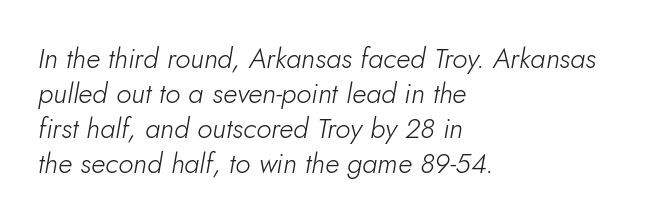
{"italic": "yes", "lean": "right", "slant_degrees": 10, "bold": "no", "weight": "light", "width": "normal", "stroke_contrast": "low", "x_height": "small", "monospaced": "no", "underline": "no", "align": "left", "line_spacing": "normal", "line_spacing_ratio": 1.25, "letter_spacing": "normal", "letter_spacing_em": 0.0, "glyph_px": 28}
